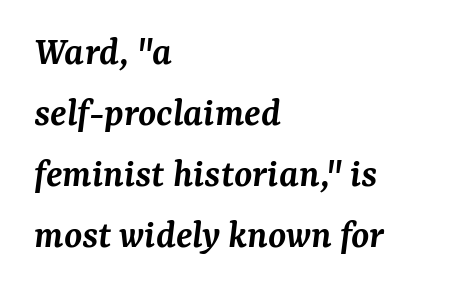
{"serif": "yes", "italic": "yes", "lean": "right", "slant_degrees": 7, "bold": "semi", "weight": "semibold", "width": "normal", "stroke_contrast": "medium", "x_height": "medium", "monospaced": "no", "underline": "no", "align": "left", "line_spacing": "normal", "line_spacing_ratio": 1.49, "letter_spacing": "normal", "letter_spacing_em": 0.0, "glyph_px": 41}
